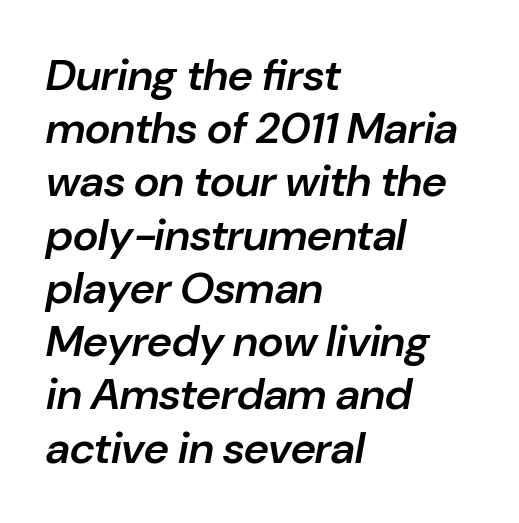
{"italic": "yes", "lean": "right", "slant_degrees": 10, "bold": "semi", "weight": "semibold", "width": "normal", "stroke_contrast": "low", "x_height": "medium", "monospaced": "no", "underline": "no", "align": "left", "line_spacing_ratio": 1.21, "letter_spacing": "normal", "letter_spacing_em": 0.0, "glyph_px": 44}
